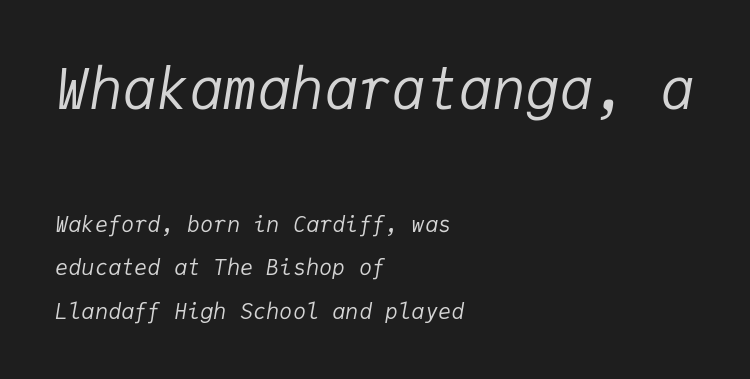
In terms of leading, this rendering errs on the spacious side. Is the lower block the larger one? No — the upper block carries the bigger type. Letters rest on an invisible, unmarked baseline. A light-to-regular cut is what we see here.
